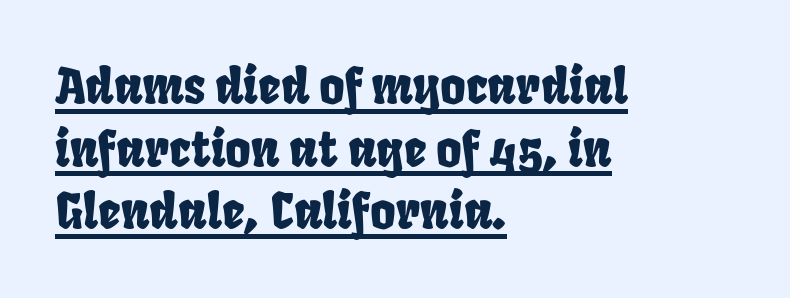
Q: Is the typeface a serif or a sans-serif typeface? A: Sans-serif.
Q: Is the text underlined? A: Yes.
Q: How is the paragraph aligned? A: Left-aligned.
Q: Is the spacing between letters normal or unusually wide? A: Normal.
Q: Is the spacing between lines tight, normal or loose? A: Normal.
Q: Width (condensed, normal, or wide)? A: Condensed.
Q: Stroke contrast? A: Low.
Q: x-height? A: Large.
Q: Monospaced? A: No.
